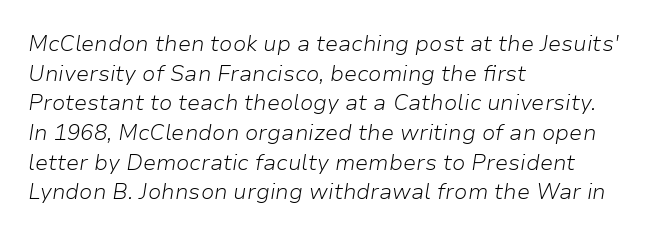
The image shows 22 px text type, italic (leaning right); set left-aligned, normal line spacing (1.35x), normal letter spacing, not underlined.
